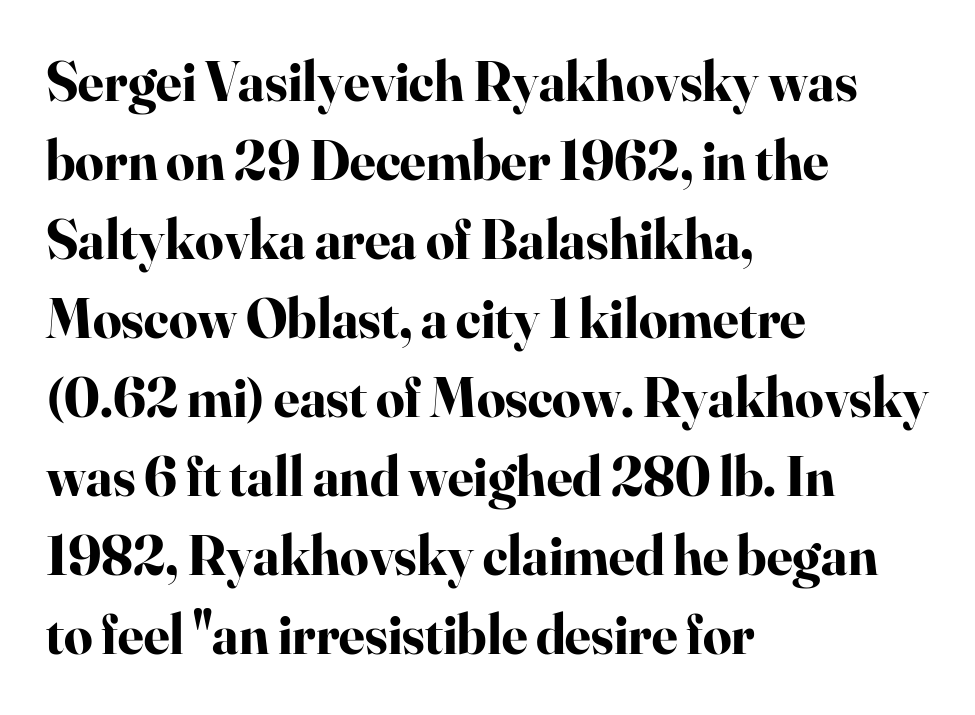
Character widths vary here, with narrow letters taking less room than wide ones. Line beginnings align vertically; line endings do not. Emphasis by weight is at full strength: bold. The letters stand upright; this is a roman face.
